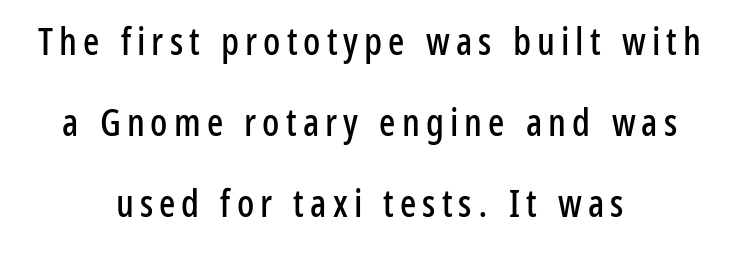
Q: Is the text italic (slanted)? A: No, it is upright.
Q: Is the typeface a serif or a sans-serif typeface? A: Sans-serif.
Q: Is the text underlined? A: No.
Q: How is the paragraph aligned? A: Centered.
Q: Is the spacing between lines tight, normal or loose? A: Loose.
Q: Width (condensed, normal, or wide)? A: Condensed.
Q: Stroke contrast? A: Low.
Q: x-height? A: Medium.
Q: Monospaced? A: No.
